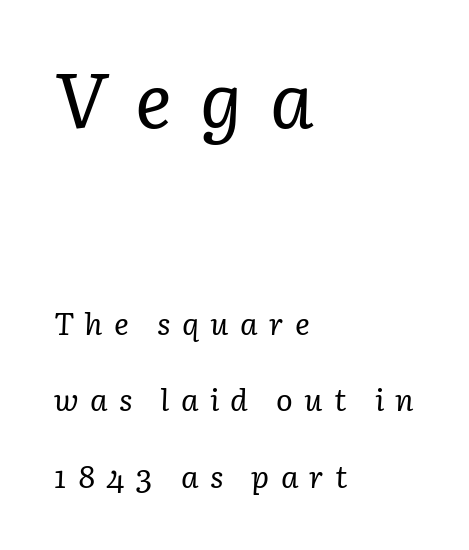
Here the designer chose a conventional face with non-uniform glyph widths. Letterform terminals end in serifs throughout the passage. The designer gave the opening block more size than the closing block. Letter spacing: wide.
